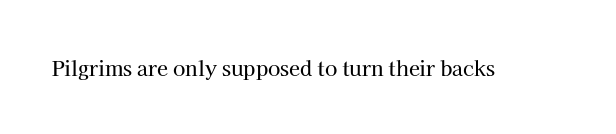
Q: Is the text italic (slanted)? A: No, it is upright.
Q: Is the text underlined? A: No.
Q: Is the spacing between letters normal or unusually wide? A: Normal.
